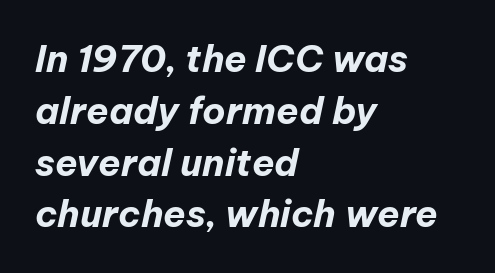
{"italic": "yes", "lean": "right", "slant_degrees": 12, "bold": "yes", "weight": "bold", "width": "normal", "stroke_contrast": "low", "x_height": "medium", "monospaced": "no", "underline": "no", "align": "left", "line_spacing": "normal", "line_spacing_ratio": 1.4, "letter_spacing": "normal", "letter_spacing_em": 0.0, "glyph_px": 37}
